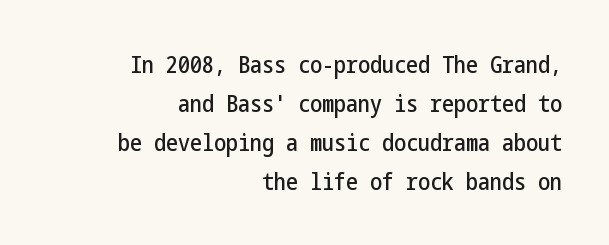
The image shows 24 px text type, upright; set right-aligned, normal line spacing (1.62x), normal letter spacing, not underlined.
